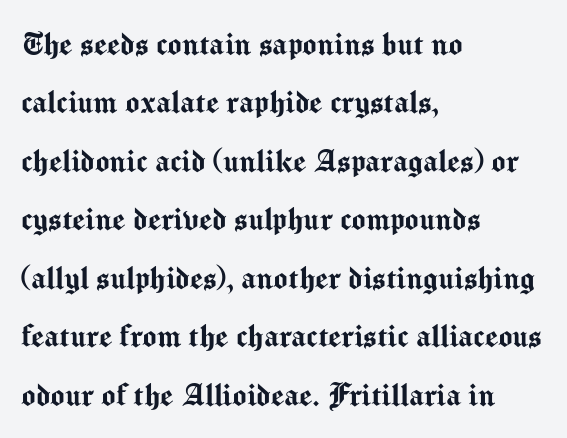
{"serif": "no", "italic": "no", "width": "normal", "stroke_contrast": "medium", "x_height": "medium", "monospaced": "no", "underline": "no", "align": "left", "line_spacing": "normal", "line_spacing_ratio": 1.58, "letter_spacing": "normal", "letter_spacing_em": 0.0, "glyph_px": 37}
